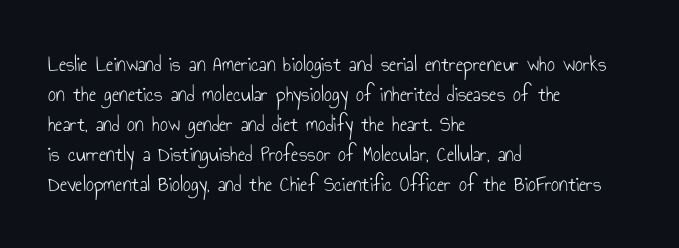
The image shows 22 px text type, upright; set left-aligned, normal line spacing (1.36x), normal letter spacing, not underlined.
